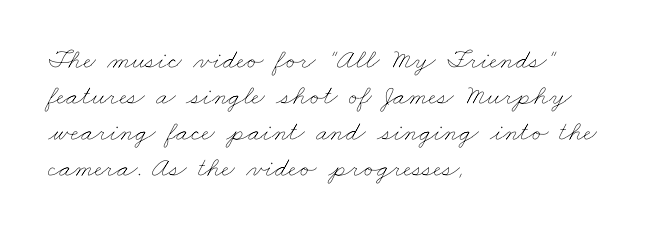
Q: Is the text bold? A: No.
Q: Is the text underlined? A: No.
Q: How is the paragraph aligned? A: Left-aligned.
Q: Is the spacing between letters normal or unusually wide? A: Normal.
Q: Is the spacing between lines tight, normal or loose? A: Normal.
Q: Width (condensed, normal, or wide)? A: Wide.
Q: Stroke contrast? A: Low.
Q: x-height? A: Small.
Q: Monospaced? A: No.
